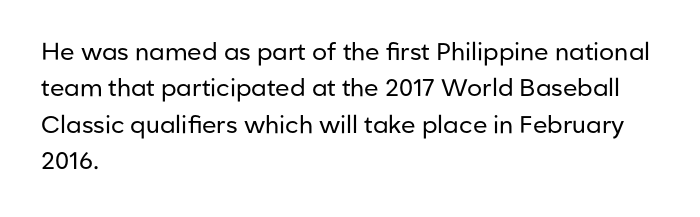
{"italic": "no", "bold": "no", "underline": "no", "align": "left", "line_spacing": "normal", "line_spacing_ratio": 1.52, "letter_spacing": "normal", "letter_spacing_em": 0.0, "glyph_px": 24}
